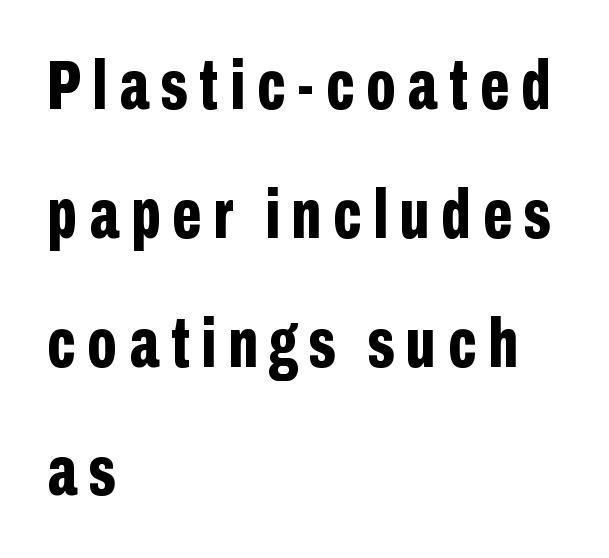
{"serif": "no", "italic": "no", "bold": "yes", "weight": "bold", "width": "condensed", "stroke_contrast": "low", "x_height": "medium", "monospaced": "no", "underline": "no", "align": "left", "line_spacing_ratio": 1.84, "glyph_px": 70}
